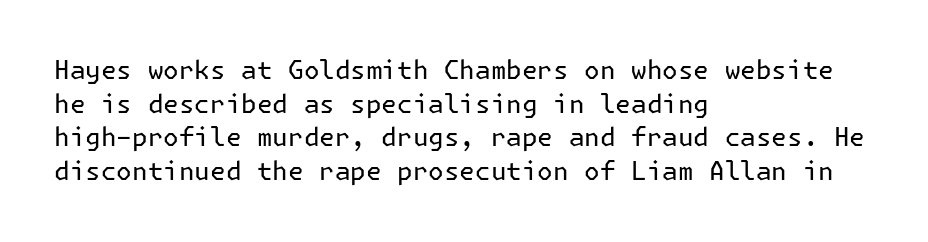
{"italic": "no", "bold": "no", "underline": "no", "align": "left", "line_spacing": "normal", "line_spacing_ratio": 1.29, "letter_spacing": "normal", "letter_spacing_em": 0.0, "glyph_px": 26}
